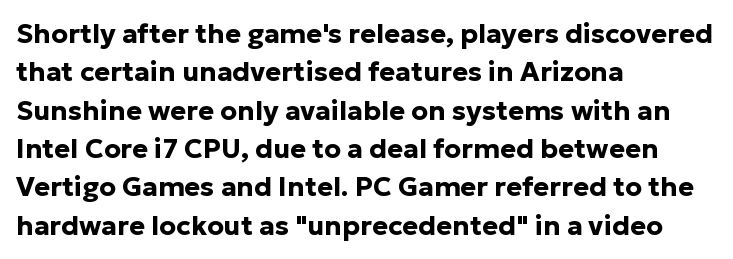
{"italic": "no", "bold": "yes", "underline": "no", "align": "left", "line_spacing": "normal", "line_spacing_ratio": 1.42, "letter_spacing": "normal", "letter_spacing_em": 0.0, "glyph_px": 27}
